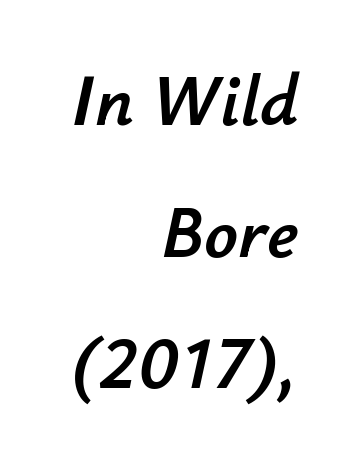
{"italic": "yes", "lean": "right", "slant_degrees": 12, "width": "normal", "stroke_contrast": "low", "x_height": "small", "monospaced": "no", "underline": "no", "align": "right", "line_spacing_ratio": 1.78, "letter_spacing": "normal", "letter_spacing_em": 0.0, "glyph_px": 74}
